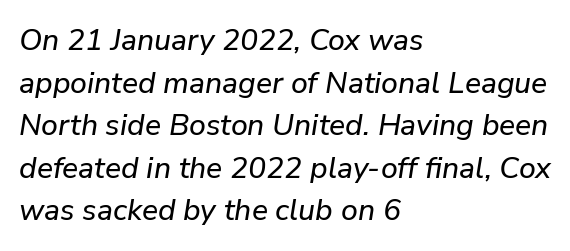
Q: Is the text italic (slanted)? A: Yes, it leans right by about 9 degrees.
Q: Is the text underlined? A: No.
Q: How is the paragraph aligned? A: Left-aligned.
Q: Is the spacing between letters normal or unusually wide? A: Normal.
Q: Is the spacing between lines tight, normal or loose? A: Normal.
Q: Width (condensed, normal, or wide)? A: Normal.
Q: Stroke contrast? A: Low.
Q: x-height? A: Medium.
Q: Monospaced? A: No.
